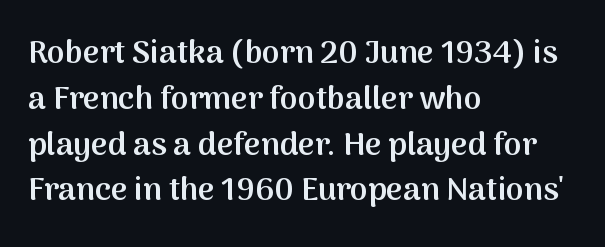
{"serif": "no", "italic": "no", "bold": "semi", "weight": "semibold", "width": "normal", "stroke_contrast": "medium", "x_height": "medium", "monospaced": "no", "underline": "no", "align": "left", "line_spacing": "normal", "line_spacing_ratio": 1.43, "letter_spacing": "normal", "letter_spacing_em": 0.0, "glyph_px": 32}
